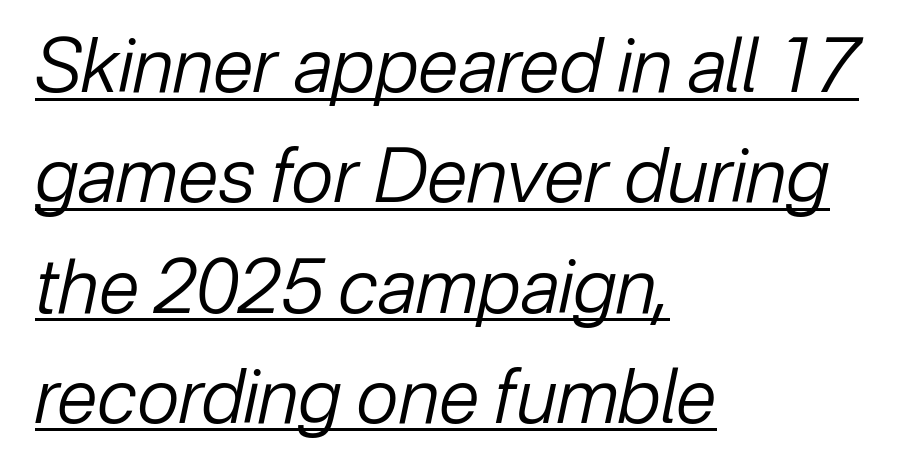
The image shows 74 px regular-weight type, italic (leaning right); set left-aligned, normal line spacing (1.49x), normal letter spacing, underlined; low stroke contrast and a medium x-height.
